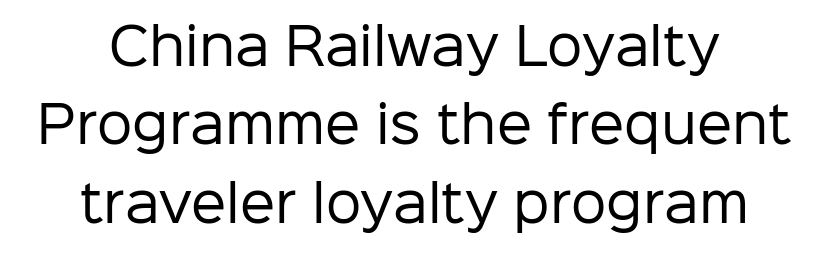
{"serif": "no", "italic": "no", "bold": "no", "weight": "regular", "width": "normal", "stroke_contrast": "low", "x_height": "medium", "monospaced": "no", "underline": "no", "line_spacing": "normal", "line_spacing_ratio": 1.57, "letter_spacing": "normal", "letter_spacing_em": 0.0, "glyph_px": 50}
